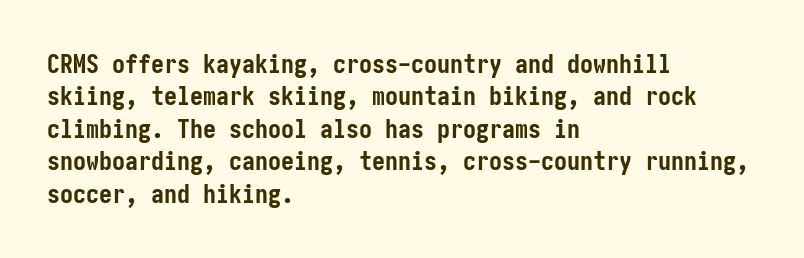
Interline gaps are of average width in this sample. Words float on clear page, feet unadorned. Weight check: bold — yes, fully. These lines were composed using upright roman letters.
